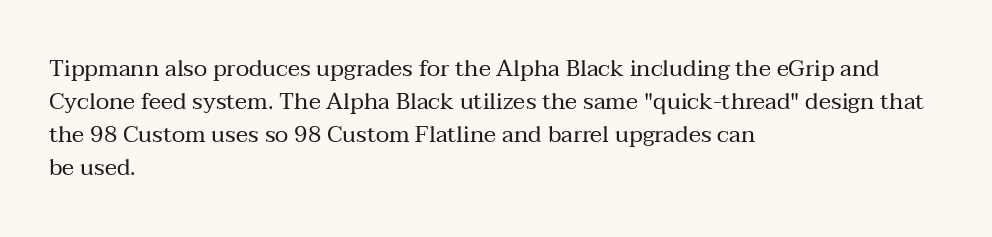
Q: Is the text bold? A: No.
Q: Is the text italic (slanted)? A: No, it is upright.
Q: Is the text underlined? A: No.
Q: How is the paragraph aligned? A: Left-aligned.
Q: Is the spacing between letters normal or unusually wide? A: Normal.
Q: Is the spacing between lines tight, normal or loose? A: Normal.
